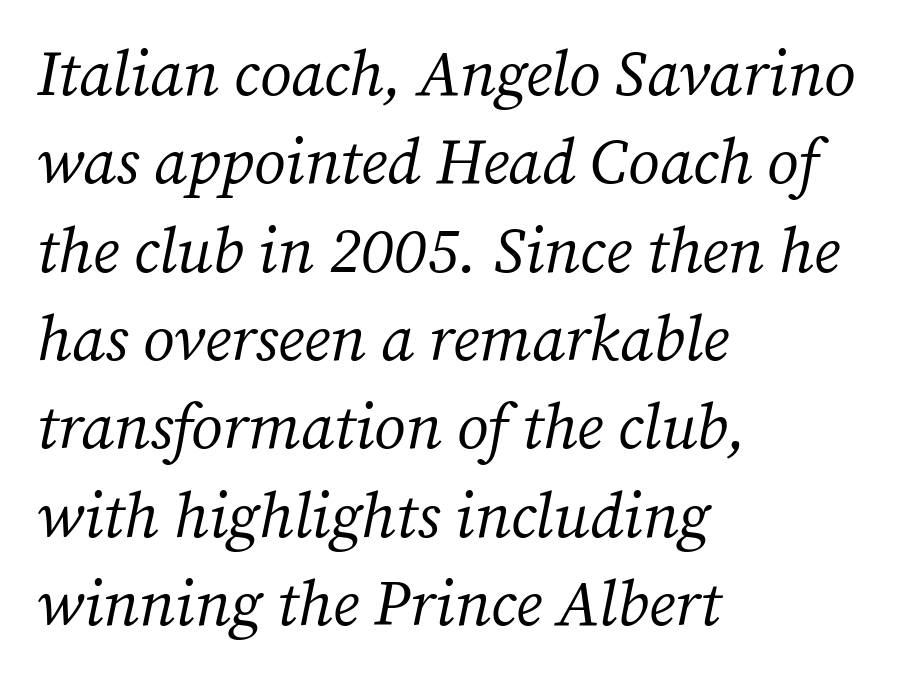
{"serif": "yes", "italic": "yes", "lean": "right", "slant_degrees": 12, "bold": "no", "weight": "regular", "width": "normal", "stroke_contrast": "medium", "x_height": "medium", "monospaced": "no", "underline": "no", "align": "left", "line_spacing": "normal", "line_spacing_ratio": 1.38, "letter_spacing": "normal", "letter_spacing_em": 0.0, "glyph_px": 64}
